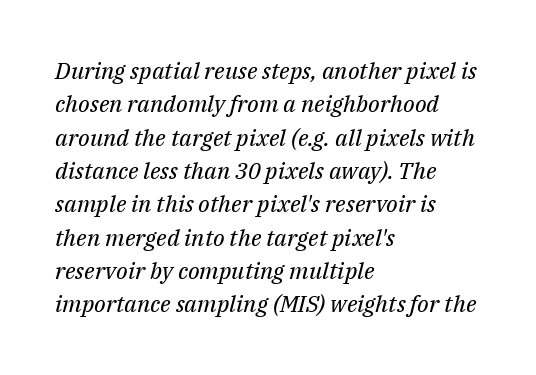
On a weight scale, this lands at 450 or below. Vertically, the passage feels balanced, rows spaced as you'd expect. Caption: standard tracking, unaltered. Every row of glyphs begins at an identical x-position on the left.
